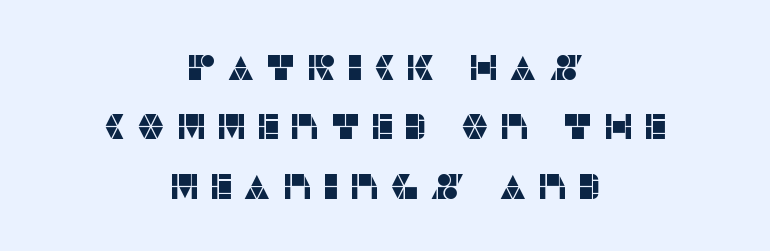
The image shows 36 px sans-serif type, upright; set centered, normal line spacing (1.65x), unusually wide letter spacing (+0.27 em), not underlined; low stroke contrast and a large x-height.
